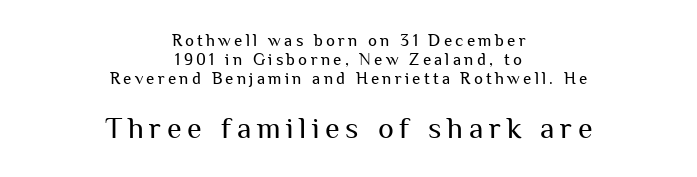
{"serif": "no", "italic": "no", "bold": "no", "weight": "regular", "width": "normal", "stroke_contrast": "medium", "x_height": "medium", "monospaced": "no", "underline": "no", "align": "center", "line_spacing": "tight", "line_spacing_ratio": 1.12, "larger_block": "second", "size_ratio": 1.76, "glyph_px": 30}
